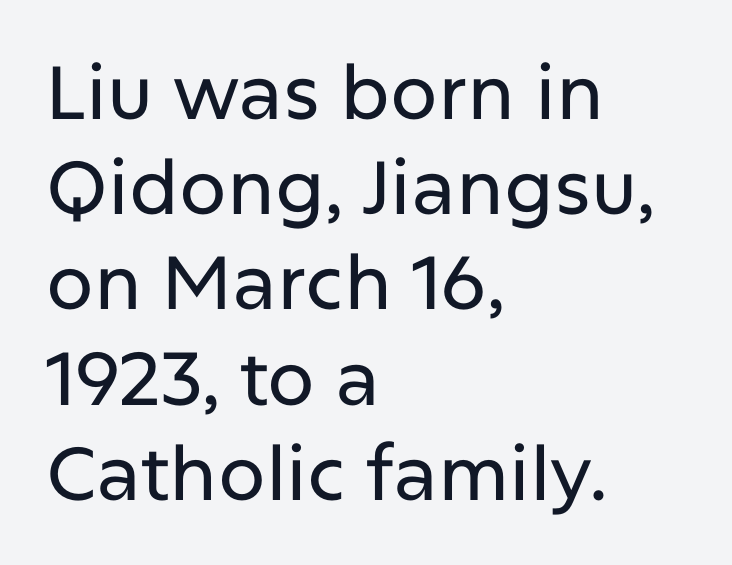
{"serif": "no", "italic": "no", "width": "normal", "stroke_contrast": "low", "x_height": "medium", "monospaced": "no", "underline": "no", "align": "left", "line_spacing": "normal", "line_spacing_ratio": 1.27, "letter_spacing": "normal", "letter_spacing_em": 0.0, "glyph_px": 75}
